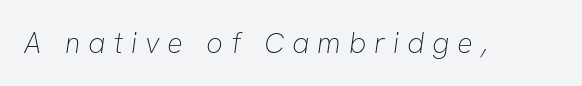
Q: Is the text bold? A: No.
Q: Is the typeface a serif or a sans-serif typeface? A: Sans-serif.
Q: Is the text underlined? A: No.
Q: Is the spacing between letters normal or unusually wide? A: Unusually wide.
Q: Width (condensed, normal, or wide)? A: Normal.
Q: Stroke contrast? A: Low.
Q: x-height? A: Medium.
Q: Monospaced? A: No.
